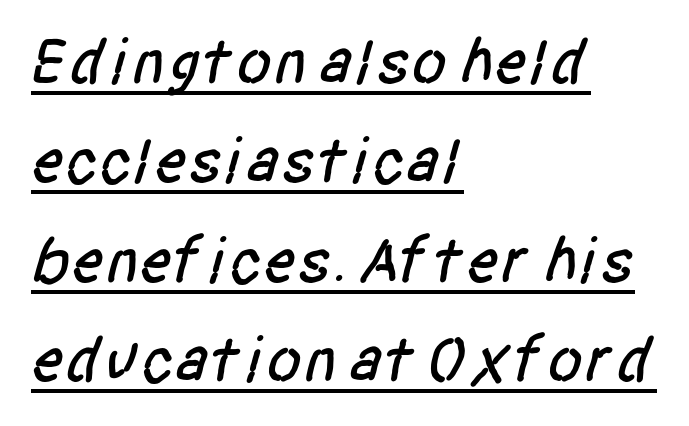
Q: Is the typeface a serif or a sans-serif typeface? A: Sans-serif.
Q: Is the text underlined? A: Yes.
Q: How is the paragraph aligned? A: Left-aligned.
Q: Is the spacing between letters normal or unusually wide? A: Normal.
Q: Is the spacing between lines tight, normal or loose? A: Normal.
Q: Width (condensed, normal, or wide)? A: Condensed.
Q: Stroke contrast? A: Low.
Q: x-height? A: Large.
Q: Monospaced? A: No.
